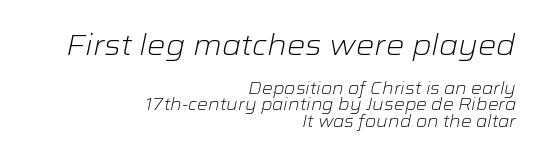
The image shows 29 px light, wide type, italic (leaning right); set right-aligned, tight line spacing (0.98x), normal letter spacing, not underlined; the first (top) block is 1.71x larger; low stroke contrast and a medium x-height.
